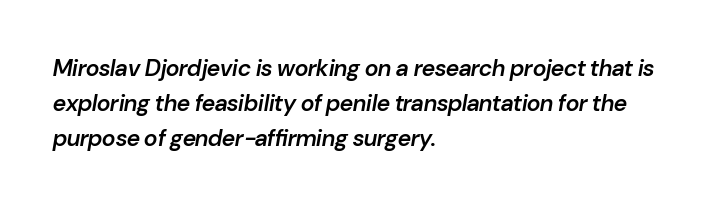
Between one letter and the next there's only the usual sliver of space. This rendering features lettering with no underline. Honestly, the row spacing looks completely unremarkable. Caption: multi-line text, flush left, ragged right. Emphasis-style slanted type is in use. Does the weight exceed regular? Yes, but only to semibold.
